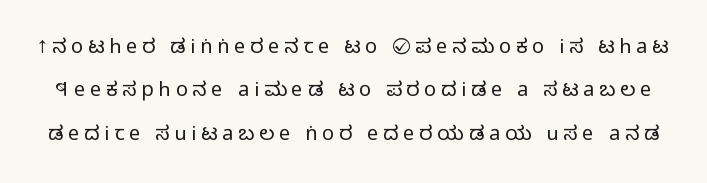
{"italic": "no", "bold": "no", "underline": "no", "line_spacing": "loose", "line_spacing_ratio": 2.17, "letter_spacing": "wide", "letter_spacing_em": 0.24, "glyph_px": 20}
